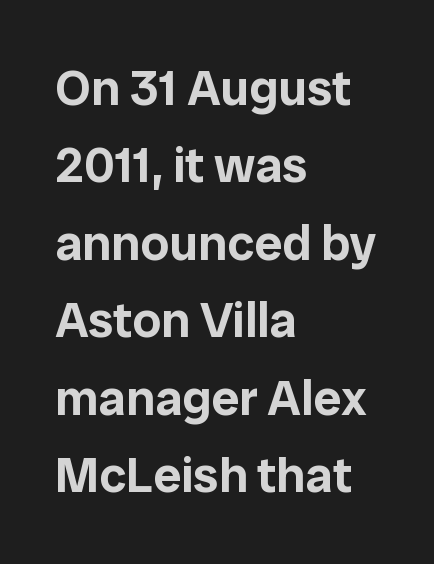
Q: Is the text italic (slanted)? A: No, it is upright.
Q: Is the typeface a serif or a sans-serif typeface? A: Sans-serif.
Q: Is the text underlined? A: No.
Q: How is the paragraph aligned? A: Left-aligned.
Q: Is the spacing between letters normal or unusually wide? A: Normal.
Q: Is the spacing between lines tight, normal or loose? A: Normal.
Q: Width (condensed, normal, or wide)? A: Normal.
Q: Stroke contrast? A: Low.
Q: x-height? A: Medium.
Q: Monospaced? A: No.
